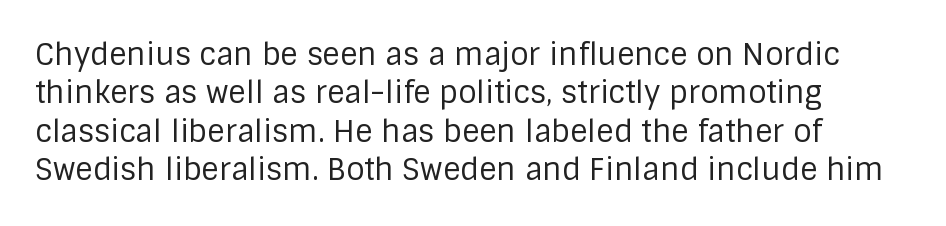
Q: Is the text bold? A: No.
Q: Is the text italic (slanted)? A: No, it is upright.
Q: Is the typeface a serif or a sans-serif typeface? A: Sans-serif.
Q: Is the text underlined? A: No.
Q: How is the paragraph aligned? A: Left-aligned.
Q: Is the spacing between letters normal or unusually wide? A: Normal.
Q: Is the spacing between lines tight, normal or loose? A: Normal.
Q: Width (condensed, normal, or wide)? A: Normal.
Q: Stroke contrast? A: Low.
Q: x-height? A: Large.
Q: Monospaced? A: No.
